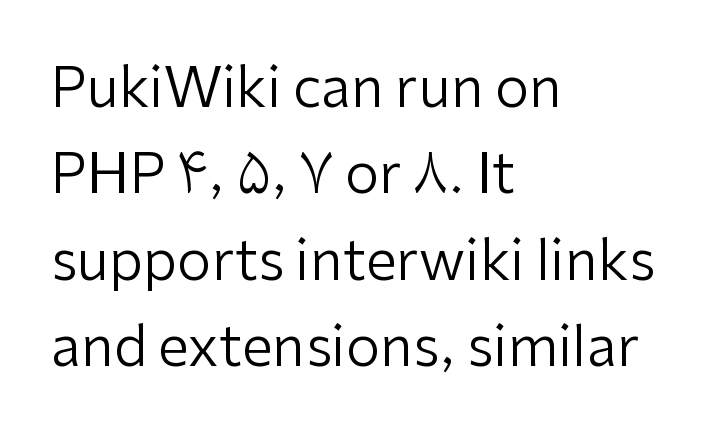
The image shows 55 px regular-weight sans-serif type, upright; set left-aligned, normal line spacing (1.57x), normal letter spacing, not underlined; low stroke contrast and a medium x-height.
